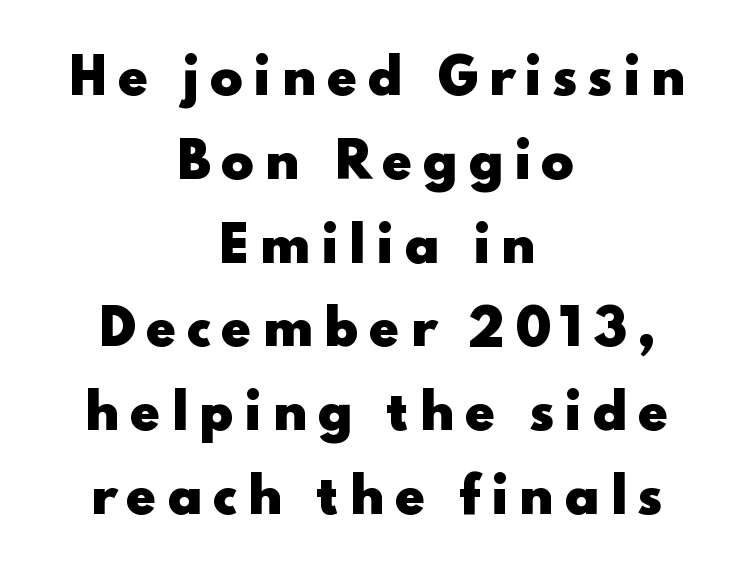
{"serif": "no", "italic": "no", "bold": "yes", "weight": "heavy", "width": "wide", "stroke_contrast": "low", "x_height": "small", "monospaced": "no", "underline": "no", "align": "center", "line_spacing_ratio": 1.71, "letter_spacing": "wide", "letter_spacing_em": 0.2, "glyph_px": 49}
